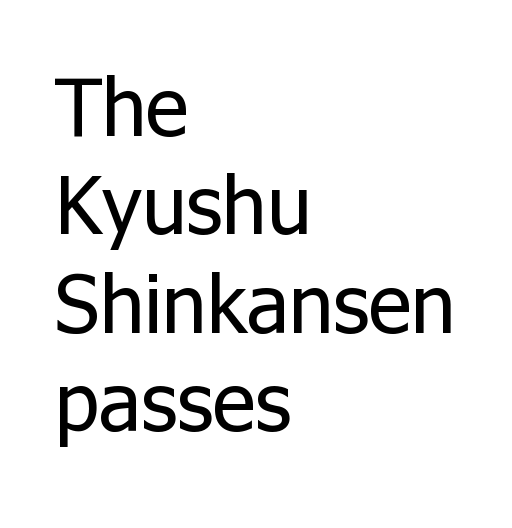
The image shows 80 px regular-weight sans-serif type, upright; set left-aligned, line spacing 1.23x, normal letter spacing, not underlined; low stroke contrast and a medium x-height.
